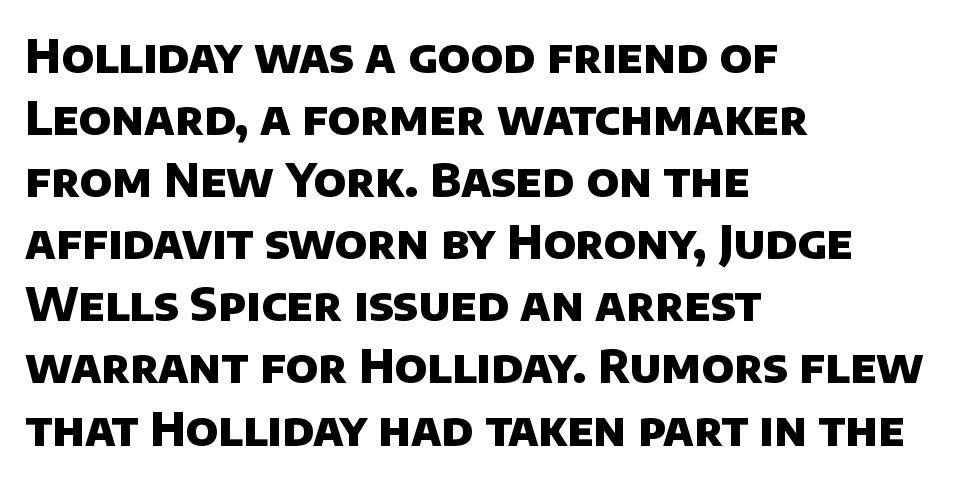
{"serif": "no", "bold": "yes", "weight": "heavy", "width": "normal", "stroke_contrast": "low", "x_height": "large", "monospaced": "no", "underline": "no", "align": "left", "line_spacing": "normal", "line_spacing_ratio": 1.35, "letter_spacing": "normal", "letter_spacing_em": 0.0, "glyph_px": 46}
